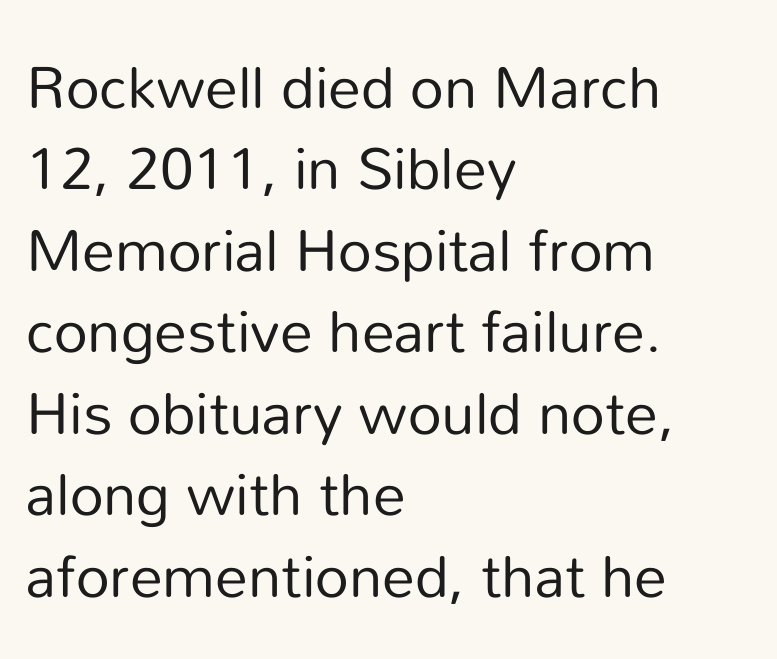
Alignment: flush left. This block has exactly the height ordinary leading produces. Vertical strokes here are truly vertical. The text was rendered using a sans face with plain stroke endings.
